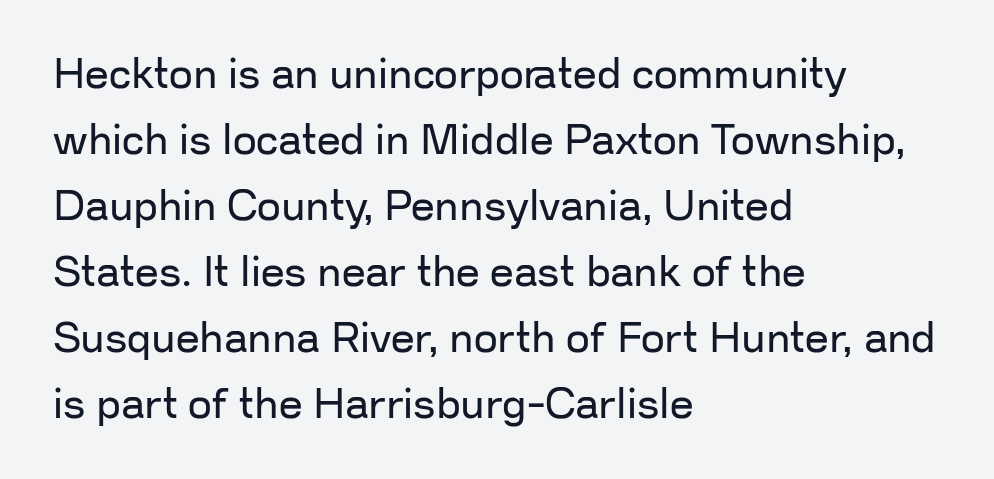
The image shows 42 px regular-weight sans-serif type, upright; set left-aligned, normal line spacing (1.57x), normal letter spacing, not underlined; low stroke contrast and a medium x-height.
